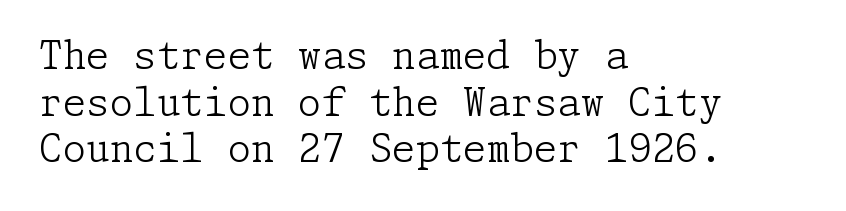
Q: Is the text bold? A: No.
Q: Is the text italic (slanted)? A: No, it is upright.
Q: Is the typeface a serif or a sans-serif typeface? A: Serif.
Q: Is the text underlined? A: No.
Q: How is the paragraph aligned? A: Left-aligned.
Q: Is the spacing between letters normal or unusually wide? A: Normal.
Q: Width (condensed, normal, or wide)? A: Normal.
Q: Stroke contrast? A: Low.
Q: x-height? A: Medium.
